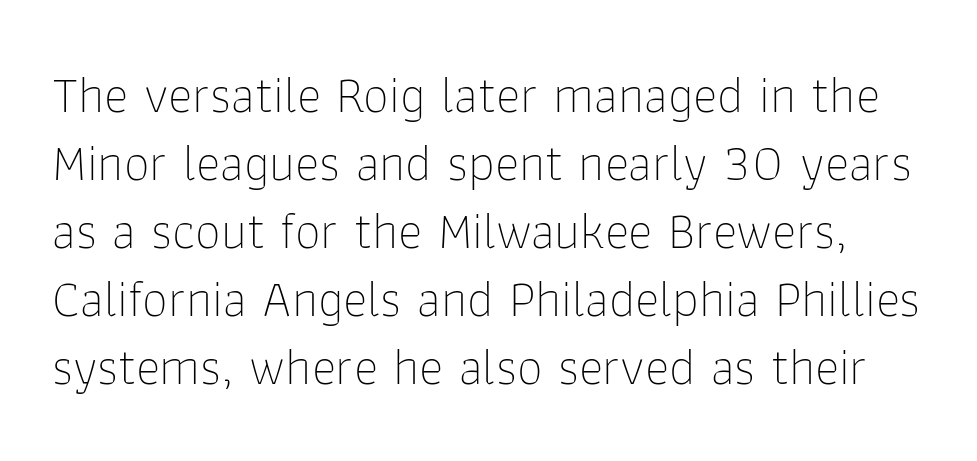
Does extra space separate the letters? No, they use regular spacing. Summary of vertical rhythm: regular, with standard interline spacing. No chunkiness to these letters — they're not bold. In terms of letterform style, serifs are entirely absent.
